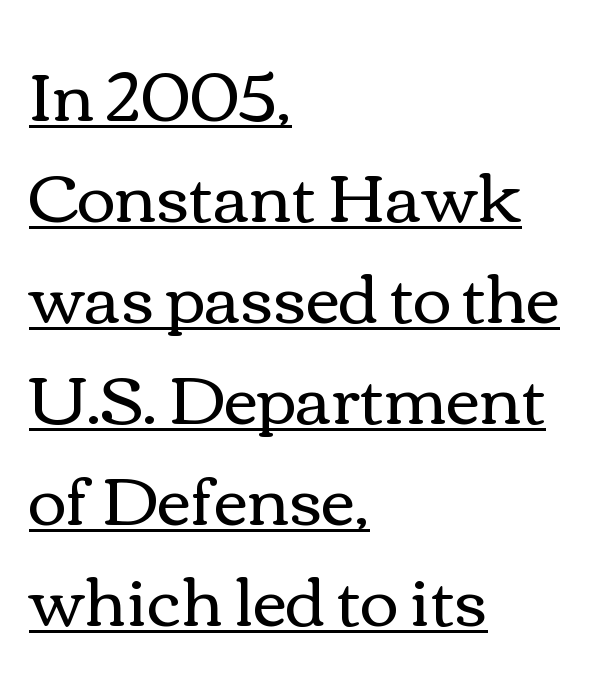
{"italic": "no", "bold": "no", "weight": "regular", "width": "wide", "x_height": "medium", "monospaced": "no", "underline": "yes", "align": "left", "line_spacing": "normal", "line_spacing_ratio": 1.53, "letter_spacing": "normal", "letter_spacing_em": 0.0, "glyph_px": 66}
